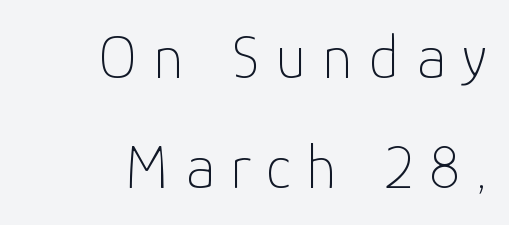
The image shows 62 px thin sans-serif type, upright; set right-aligned, line spacing 1.78x, unusually wide letter spacing (+0.26 em), not underlined; low stroke contrast and a medium x-height.
